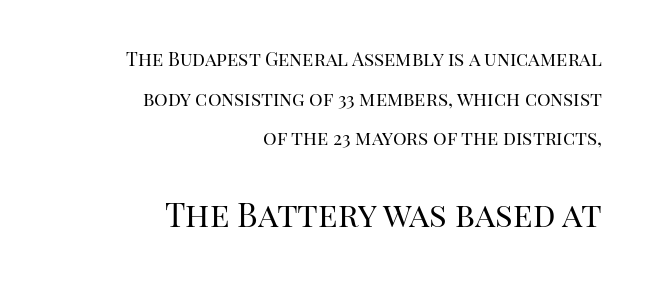
{"serif": "yes", "italic": "no", "bold": "no", "weight": "regular", "width": "normal", "stroke_contrast": "high", "x_height": "large", "monospaced": "no", "underline": "no", "align": "right", "line_spacing": "loose", "line_spacing_ratio": 2.09, "letter_spacing": "normal", "letter_spacing_em": 0.0, "larger_block": "second", "size_ratio": 1.74, "glyph_px": 33}
